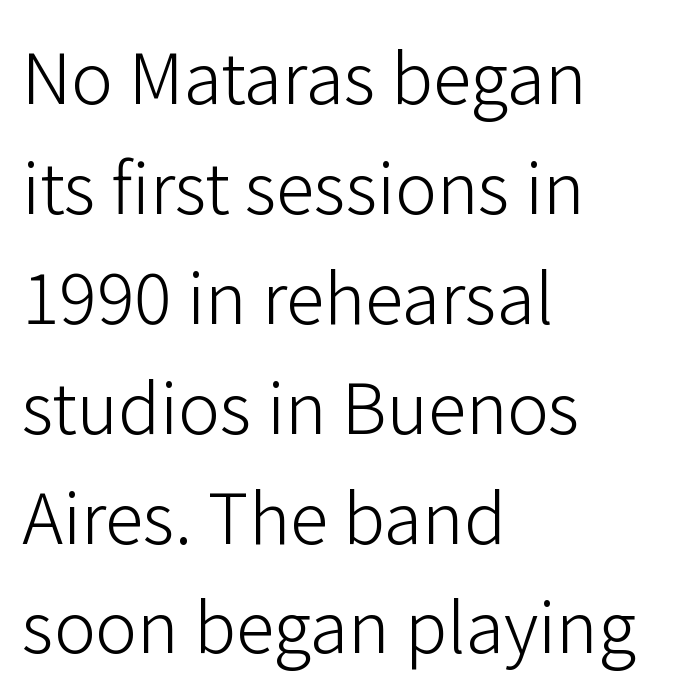
The rows are spaced the way most documents space them. This sample uses plain, unmodified letter spacing. Ascenders rise straight up at ninety degrees. The type family on display is of the sans-serif kind.
